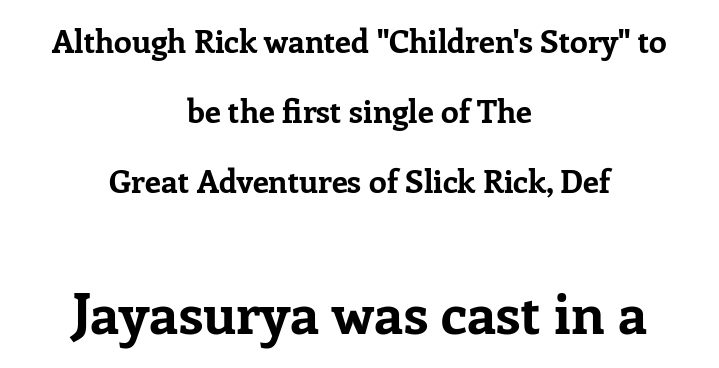
The image shows 56 px bold serif type, upright; set centered, loose line spacing (2.19x), normal letter spacing, not underlined; the second (bottom) block is 1.75x larger; low stroke contrast and a medium x-height.
